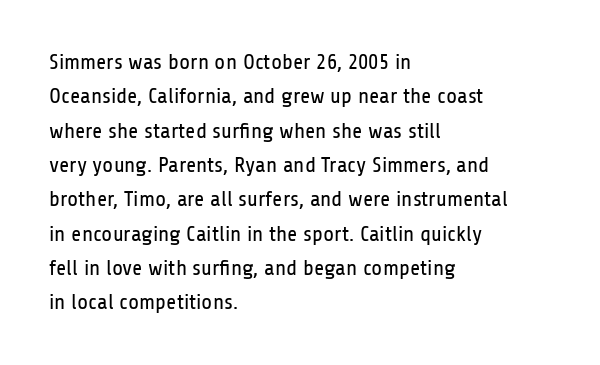
The specimen reads as upright at a glance. Is the stroke heavy? The answer is a plain regular-or-lighter. Clear beneath every line of the passage. Notice how descenders clear the ascenders below comfortably — that's standard leading.
